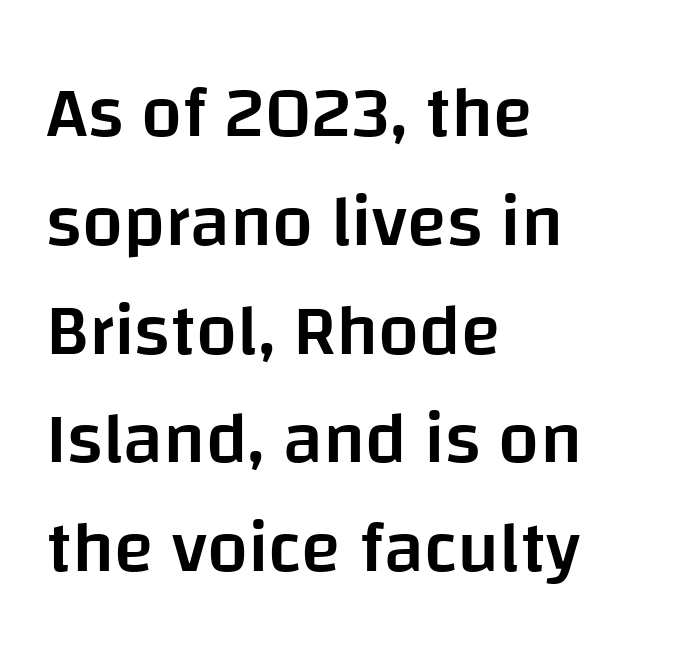
The image shows 73 px semibold sans-serif type, upright; set left-aligned, normal line spacing (1.49x), normal letter spacing, not underlined; low stroke contrast and a large x-height.
